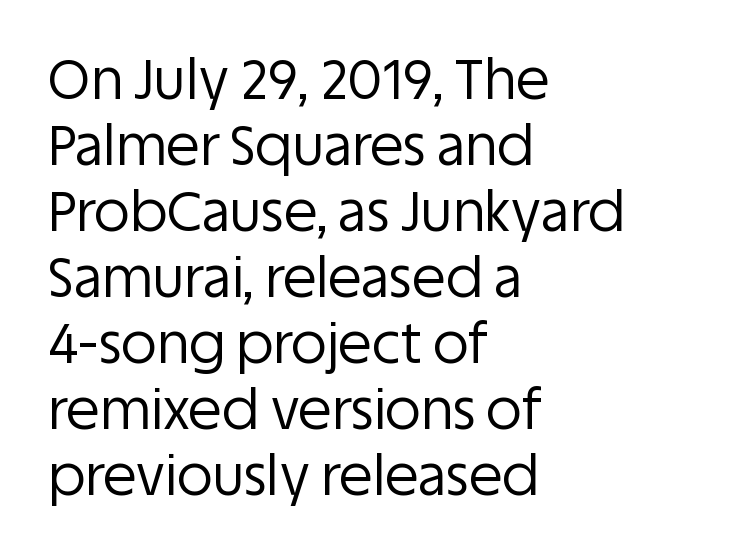
The image shows 55 px regular-weight sans-serif type, upright; set left-aligned, line spacing 1.2x, normal letter spacing, not underlined; low stroke contrast and a large x-height.
